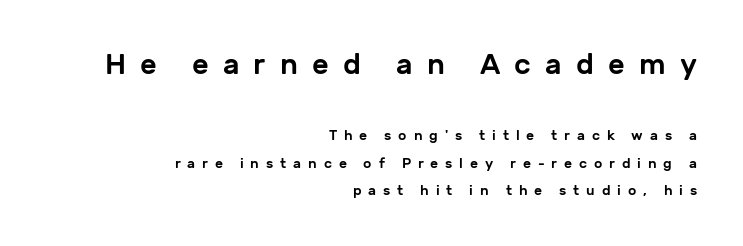
{"serif": "no", "italic": "no", "width": "normal", "stroke_contrast": "low", "x_height": "medium", "monospaced": "no", "underline": "no", "align": "right", "line_spacing": "loose", "line_spacing_ratio": 1.97, "letter_spacing": "wide", "letter_spacing_em": 0.49, "larger_block": "first", "size_ratio": 2.07, "glyph_px": 29}
